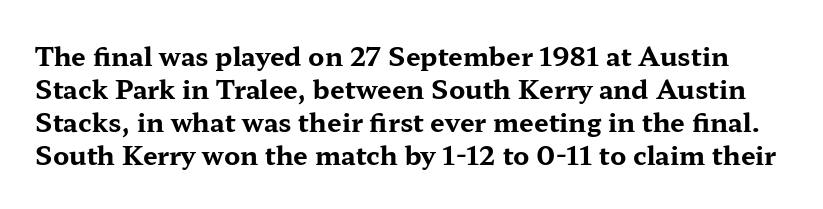
The image shows 26 px bold type, upright; set normal line spacing (1.27x), normal letter spacing, not underlined.
